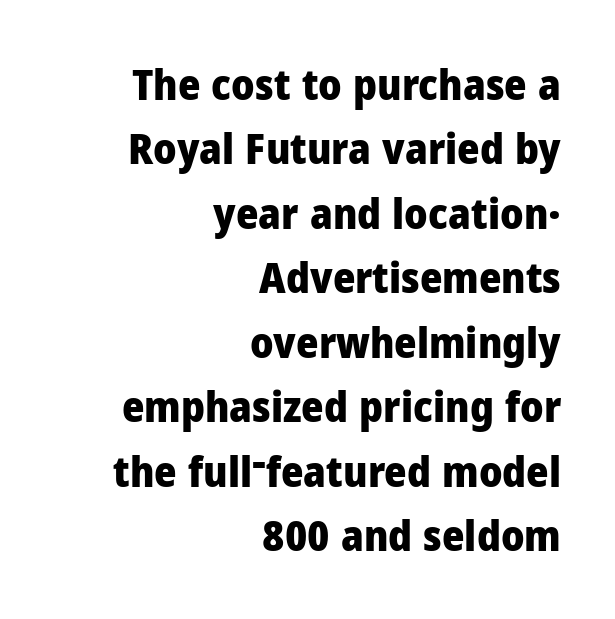
Horizontal bands of white between lines are of average thickness. I'd call this a sans setting — the letters go barefoot. How are the letters spaced? Ordinarily, with no added tracking. These lines are set flush right with a ragged left edge. In terms of posture, this sample is upright.
